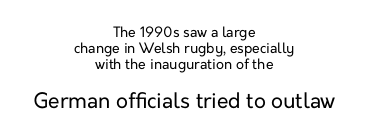
Characters remain perfectly vertical along every line. Reading top to bottom, the characters get bigger at the block break. Standard letterfit; no display-style spreading of the glyphs. Stem width sits at or under what a default text font uses. Very little white space separates one row of letters from the next.
